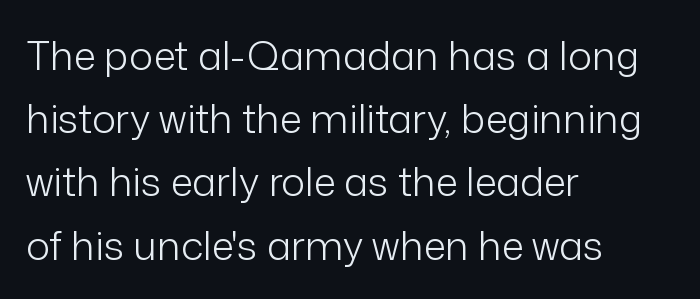
Q: Is the text bold? A: No.
Q: Is the text italic (slanted)? A: No, it is upright.
Q: Is the typeface a serif or a sans-serif typeface? A: Sans-serif.
Q: Is the text underlined? A: No.
Q: How is the paragraph aligned? A: Left-aligned.
Q: Is the spacing between letters normal or unusually wide? A: Normal.
Q: Is the spacing between lines tight, normal or loose? A: Normal.
Q: Width (condensed, normal, or wide)? A: Normal.
Q: Stroke contrast? A: Low.
Q: x-height? A: Medium.
Q: Monospaced? A: No.
